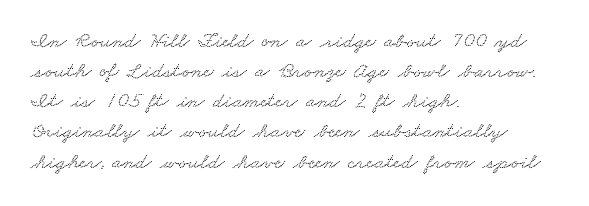
{"underline": "no", "align": "left", "line_spacing": "normal", "line_spacing_ratio": 1.37, "letter_spacing": "normal", "letter_spacing_em": 0.0, "glyph_px": 22}
